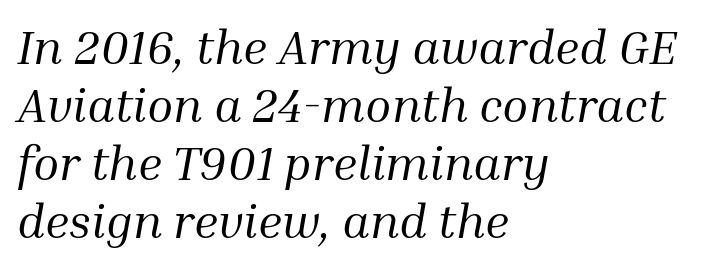
The image shows 48 px regular-weight serif type, italic (leaning right); set left-aligned, line spacing 1.21x, normal letter spacing, not underlined; medium stroke contrast and a medium x-height.
